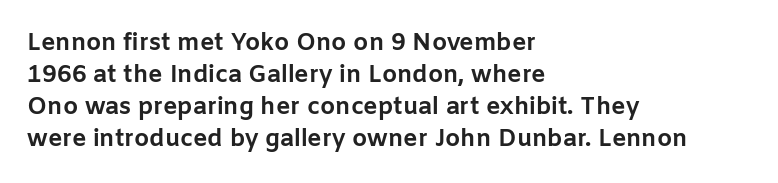
How are the letters spaced? Ordinarily, with no added tracking. Left-aligned paragraph, ragged on the right. The rows are spaced the way most documents space them. The glyphs are unaccompanied by any horizontal stroke below them. Weight check: bold — yes, fully. Ordinary non-slanted type is in use.
